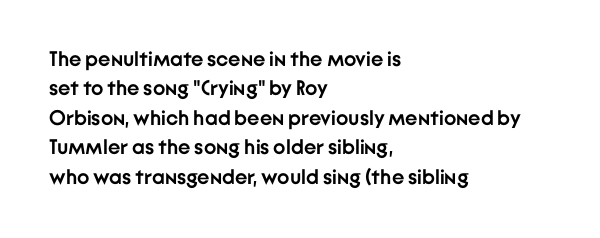
Q: Is the text bold? A: Yes.
Q: Is the text italic (slanted)? A: No, it is upright.
Q: Is the text underlined? A: No.
Q: How is the paragraph aligned? A: Left-aligned.
Q: Is the spacing between letters normal or unusually wide? A: Normal.
Q: Is the spacing between lines tight, normal or loose? A: Normal.
